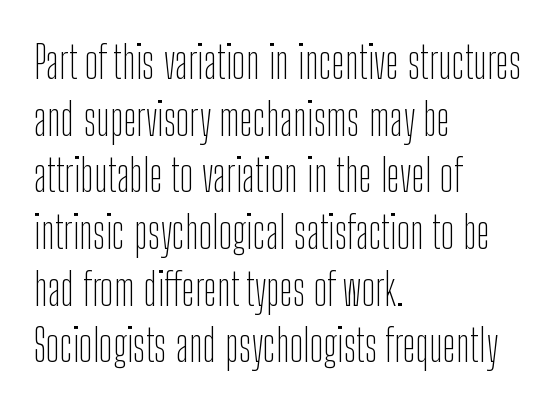
{"serif": "no", "italic": "no", "bold": "no", "weight": "thin", "width": "condensed", "stroke_contrast": "low", "x_height": "medium", "monospaced": "no", "underline": "no", "align": "left", "line_spacing": "normal", "line_spacing_ratio": 1.26, "letter_spacing": "normal", "letter_spacing_em": 0.0, "glyph_px": 45}
